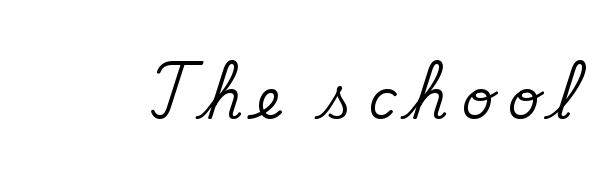
In terms of letterspacing, this is a distinctly airy, spread setting. Underline: absent.
